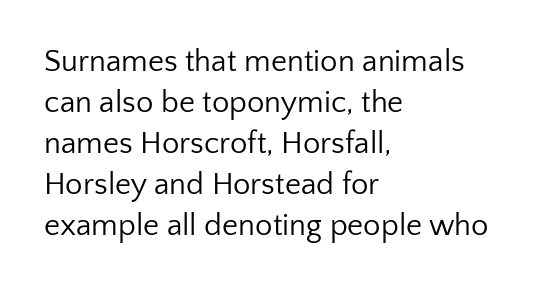
Vertical stems look standard width or narrower in stroke. Spacing verdict: proportional, widths tailored to each character. What stands out about the letter spacing? Nothing — it is the standard amount. This rendering employs a face without finishing strokes, i.e., a sans-serif. The string is rendered with underlining switched off.
